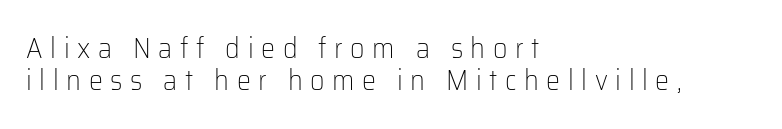
Q: Is the text bold? A: No.
Q: Is the text italic (slanted)? A: No, it is upright.
Q: Is the typeface a serif or a sans-serif typeface? A: Sans-serif.
Q: Is the text underlined? A: No.
Q: How is the paragraph aligned? A: Left-aligned.
Q: Is the spacing between letters normal or unusually wide? A: Unusually wide.
Q: Is the spacing between lines tight, normal or loose? A: Tight.
Q: Width (condensed, normal, or wide)? A: Normal.
Q: Stroke contrast? A: Low.
Q: x-height? A: Medium.
Q: Monospaced? A: No.
